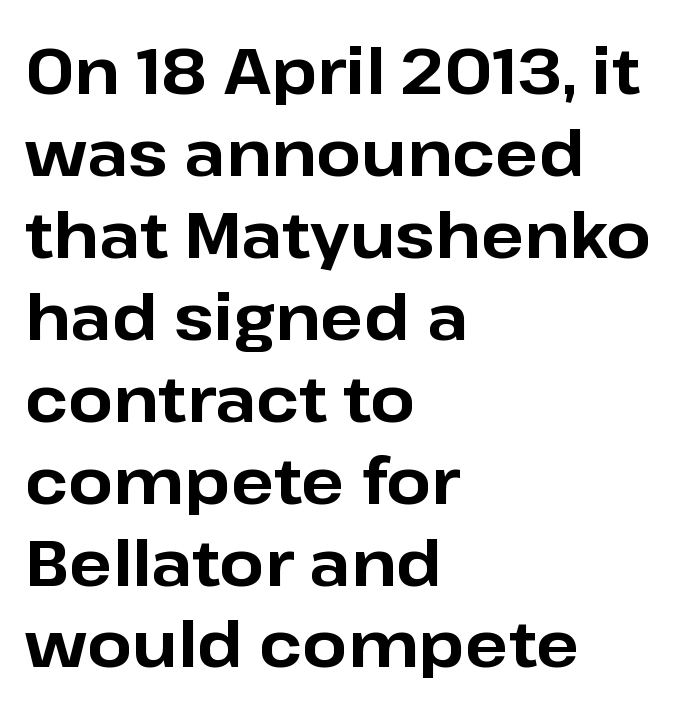
Q: Is the text bold? A: Yes.
Q: Is the text italic (slanted)? A: No, it is upright.
Q: Is the typeface a serif or a sans-serif typeface? A: Sans-serif.
Q: Is the text underlined? A: No.
Q: How is the paragraph aligned? A: Left-aligned.
Q: Is the spacing between letters normal or unusually wide? A: Normal.
Q: Is the spacing between lines tight, normal or loose? A: Normal.
Q: Width (condensed, normal, or wide)? A: Normal.
Q: Stroke contrast? A: Low.
Q: x-height? A: Medium.
Q: Monospaced? A: No.
